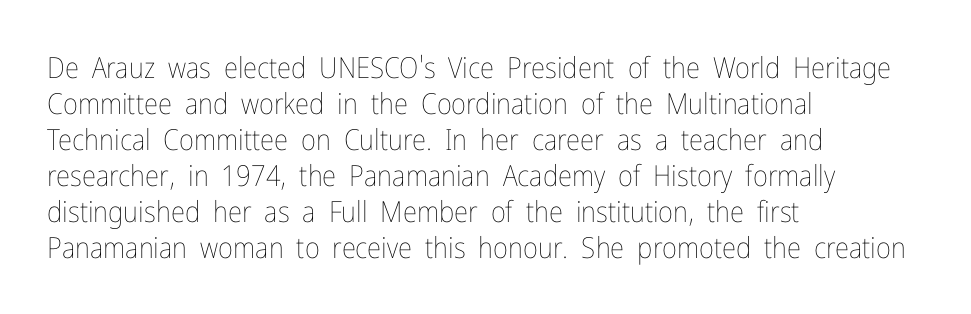
{"italic": "no", "bold": "no", "weight": "thin", "width": "condensed", "stroke_contrast": "low", "x_height": "medium", "monospaced": "no", "underline": "no", "align": "left", "line_spacing_ratio": 1.24, "letter_spacing": "normal", "letter_spacing_em": 0.0, "glyph_px": 29}
